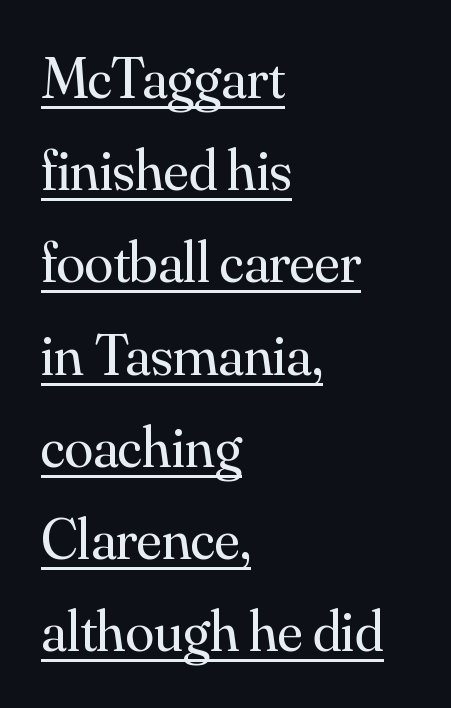
The letterforms sit at book weight or below. Classification — serif. A typesetter would call this leading conventional body-copy spacing. Rendered with straight, roman letterforms. Somebody hit Ctrl+U on this one — the words are underlined. These lines keep a tight, regular rhythm from letter to letter.
